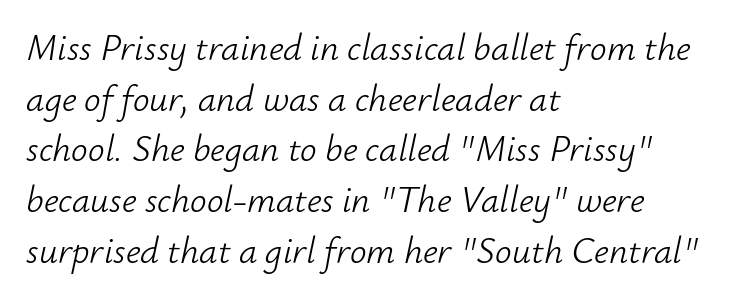
The image shows 37 px light type, italic (leaning right); set left-aligned, normal line spacing (1.37x), normal letter spacing, not underlined; low stroke contrast and a small x-height.
